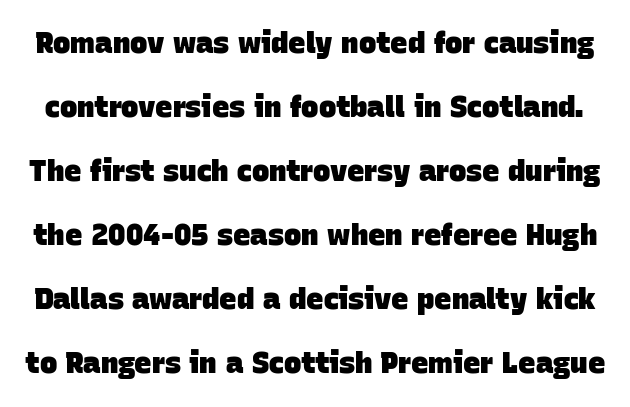
Q: Is the text bold? A: Yes.
Q: Is the typeface a serif or a sans-serif typeface? A: Sans-serif.
Q: Is the text underlined? A: No.
Q: Is the spacing between letters normal or unusually wide? A: Normal.
Q: Is the spacing between lines tight, normal or loose? A: Loose.
Q: Width (condensed, normal, or wide)? A: Normal.
Q: Stroke contrast? A: Low.
Q: x-height? A: Large.
Q: Monospaced? A: No.
